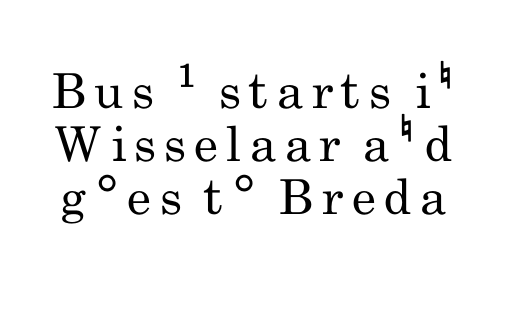
Q: Is the text bold? A: No.
Q: Is the text italic (slanted)? A: No, it is upright.
Q: Is the typeface a serif or a sans-serif typeface? A: Sans-serif.
Q: Is the text underlined? A: No.
Q: Is the spacing between lines tight, normal or loose? A: Tight.
Q: Width (condensed, normal, or wide)? A: Condensed.
Q: Stroke contrast? A: Low.
Q: x-height? A: Small.
Q: Monospaced? A: No.
